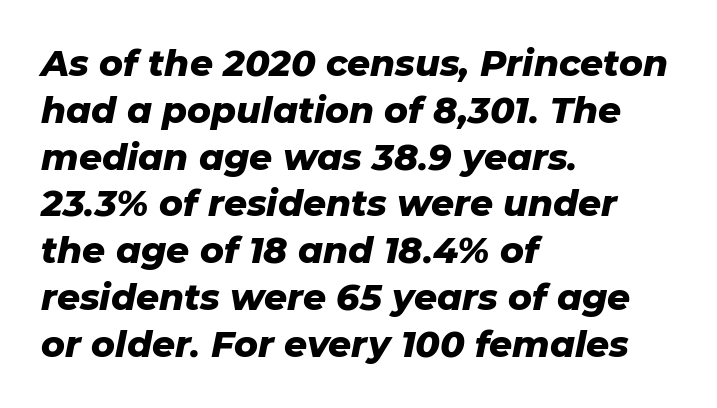
The image shows 36 px heavy type, italic (leaning right); set left-aligned, normal line spacing (1.3x), normal letter spacing, not underlined; low stroke contrast and a medium x-height.
